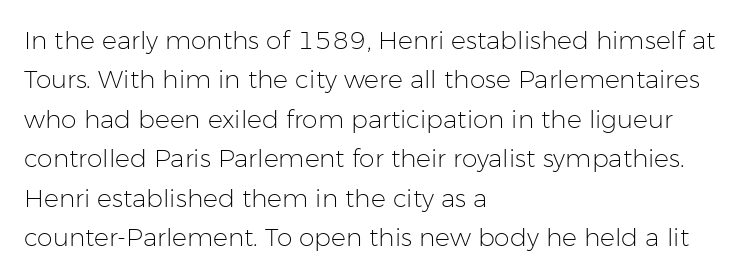
This block has exactly the height ordinary leading produces. Heft: none added — not bold. The face used here is rendered with its standard letterfit. Horizontally, the lines are justified to the leading edge only.
